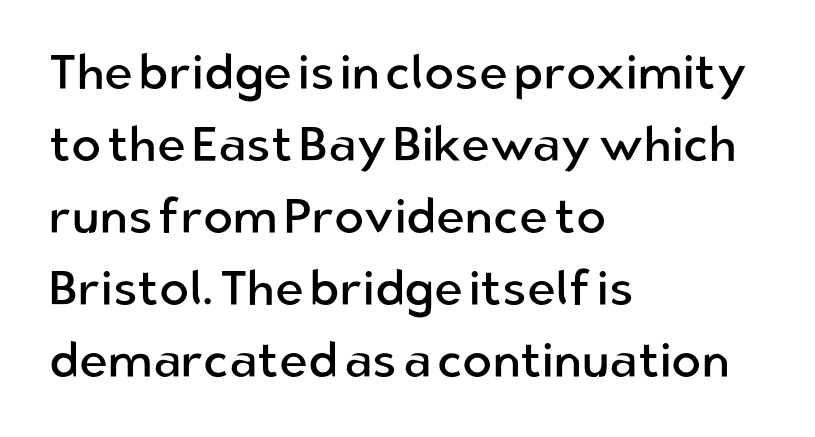
Q: Is the text bold? A: No.
Q: Is the text italic (slanted)? A: No, it is upright.
Q: Is the typeface a serif or a sans-serif typeface? A: Sans-serif.
Q: Is the text underlined? A: No.
Q: How is the paragraph aligned? A: Left-aligned.
Q: Is the spacing between letters normal or unusually wide? A: Normal.
Q: Is the spacing between lines tight, normal or loose? A: Normal.
Q: Width (condensed, normal, or wide)? A: Normal.
Q: Stroke contrast? A: Low.
Q: x-height? A: Medium.
Q: Monospaced? A: No.
